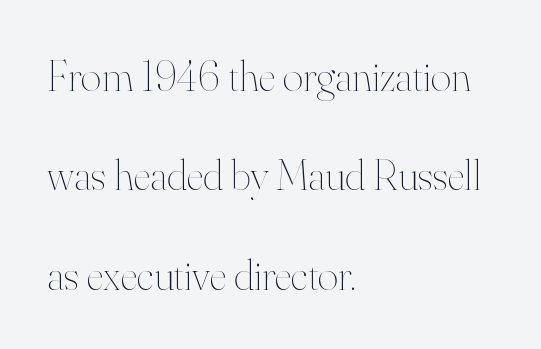
{"italic": "no", "bold": "no", "weight": "thin", "width": "normal", "stroke_contrast": "high", "x_height": "small", "monospaced": "no", "underline": "no", "align": "left", "line_spacing": "loose", "line_spacing_ratio": 2.26, "letter_spacing": "normal", "letter_spacing_em": 0.0, "glyph_px": 44}
